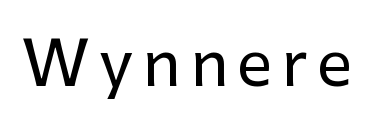
{"serif": "no", "italic": "no", "width": "normal", "stroke_contrast": "low", "x_height": "medium", "monospaced": "no", "underline": "no", "glyph_px": 62}
